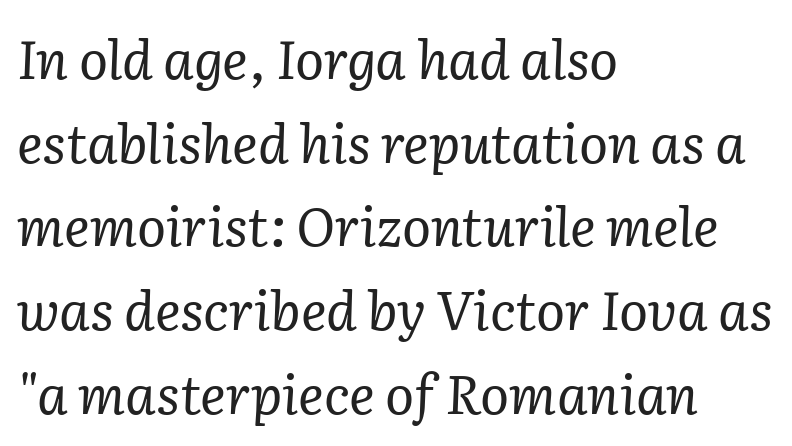
{"serif": "yes", "italic": "yes", "lean": "right", "slant_degrees": 2, "bold": "no", "weight": "regular", "width": "normal", "stroke_contrast": "low", "x_height": "medium", "monospaced": "no", "underline": "no", "align": "left", "line_spacing": "normal", "line_spacing_ratio": 1.55, "letter_spacing": "normal", "letter_spacing_em": 0.0, "glyph_px": 54}
